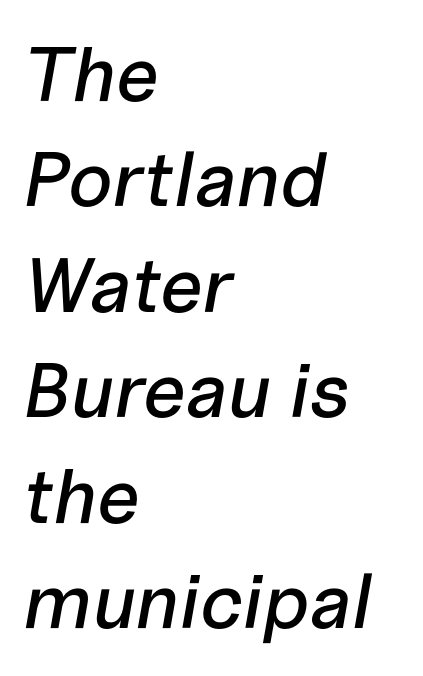
{"italic": "yes", "lean": "right", "slant_degrees": 10, "width": "normal", "stroke_contrast": "low", "x_height": "medium", "monospaced": "no", "underline": "no", "align": "left", "line_spacing": "normal", "line_spacing_ratio": 1.37, "letter_spacing": "normal", "letter_spacing_em": 0.0, "glyph_px": 77}
